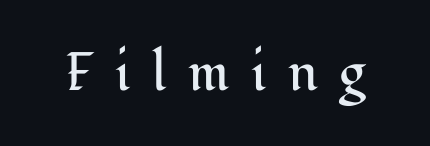
{"serif": "yes", "italic": "no", "bold": "no", "weight": "regular", "width": "normal", "stroke_contrast": "medium", "x_height": "medium", "monospaced": "no", "underline": "no", "letter_spacing": "wide", "letter_spacing_em": 0.4, "glyph_px": 54}
